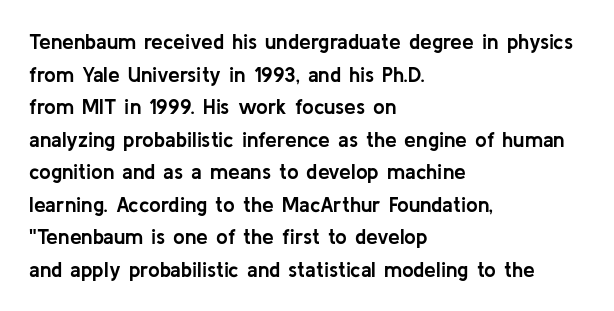
The image shows 21 px bold type, upright; set left-aligned, normal line spacing (1.55x), normal letter spacing, not underlined.
